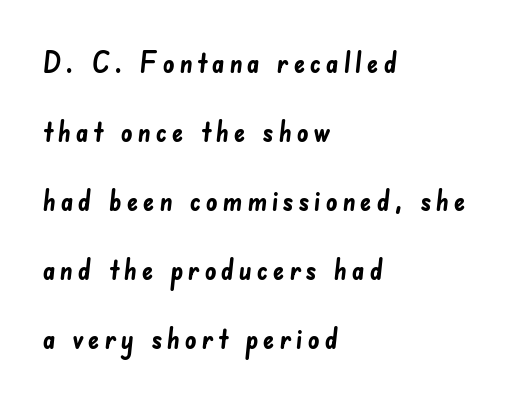
{"serif": "no", "bold": "yes", "weight": "semibold", "width": "normal", "stroke_contrast": "low", "x_height": "small", "monospaced": "no", "underline": "no", "align": "left", "line_spacing": "loose", "line_spacing_ratio": 2.38, "glyph_px": 29}
